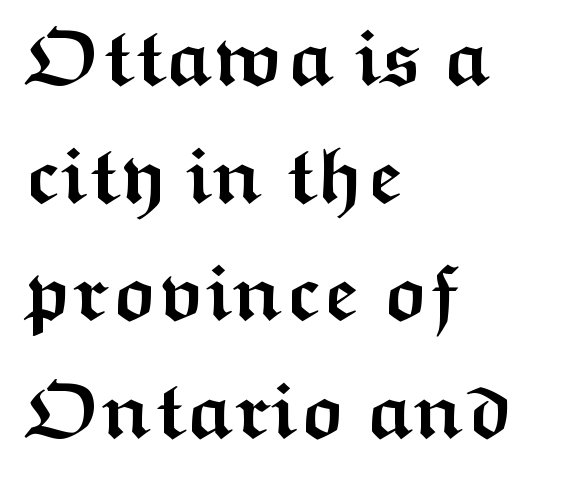
This sample uses a sans-serif face. Here the designer chose a conventional face with non-uniform glyph widths. The rendering keeps characters at their native spacing. The passage is arranged the way most books set body copy — flush left. These lines carry a lot of weight — the face is fully bold.
